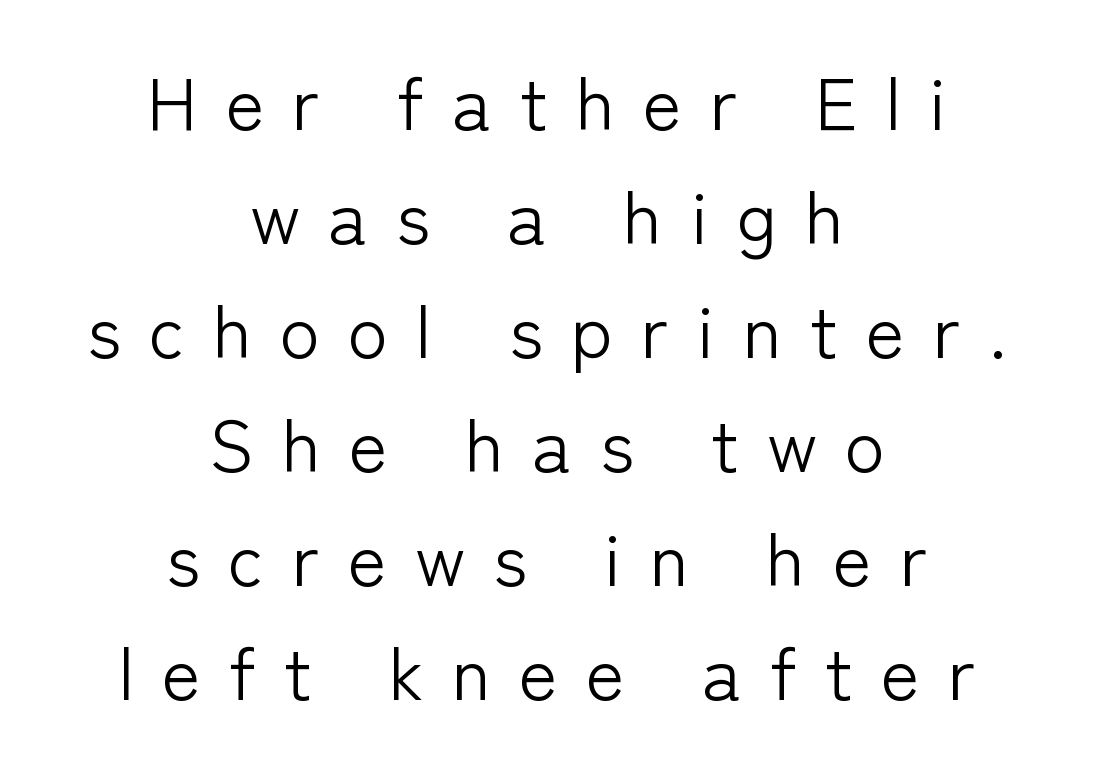
{"serif": "no", "italic": "no", "bold": "no", "weight": "light", "width": "normal", "stroke_contrast": "low", "x_height": "medium", "monospaced": "no", "underline": "no", "align": "center", "line_spacing": "normal", "line_spacing_ratio": 1.54, "letter_spacing": "wide", "letter_spacing_em": 0.38, "glyph_px": 74}
